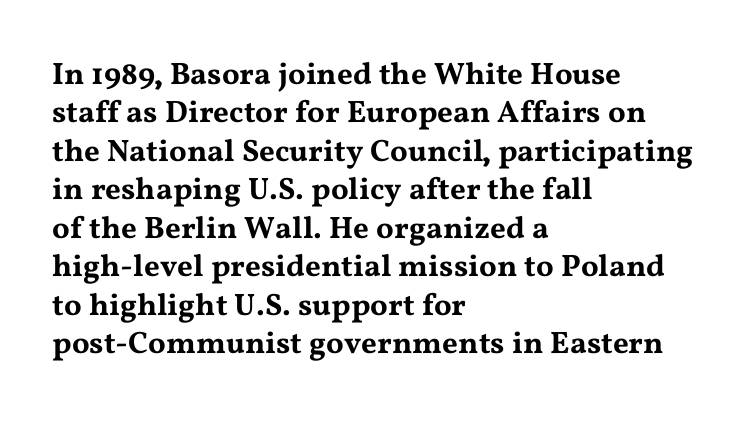
Letterform terminals end in serifs throughout the passage. These lines were composed using upright roman letters. Horizontal alignment here is leftward, the default for most running prose. Inter-character spacing is left at the font's built-in metrics. Think of a printed novel: that variable character pitch is what you see here. The gap between lines stays unmarked.
